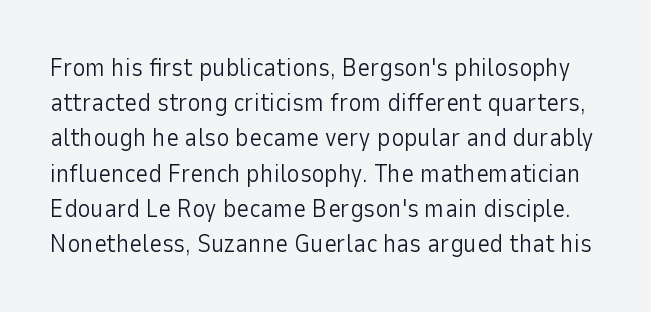
{"italic": "no", "bold": "no", "underline": "no", "line_spacing": "normal", "line_spacing_ratio": 1.41, "letter_spacing": "normal", "letter_spacing_em": 0.0, "glyph_px": 25}
